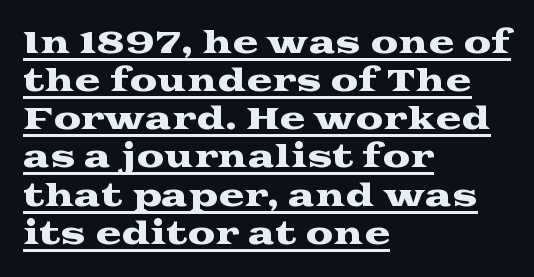
Q: Is the text italic (slanted)? A: No, it is upright.
Q: Is the typeface a serif or a sans-serif typeface? A: Serif.
Q: Is the text underlined? A: Yes.
Q: How is the paragraph aligned? A: Left-aligned.
Q: Is the spacing between letters normal or unusually wide? A: Normal.
Q: Width (condensed, normal, or wide)? A: Wide.
Q: Stroke contrast? A: Medium.
Q: x-height? A: Medium.
Q: Monospaced? A: No.
